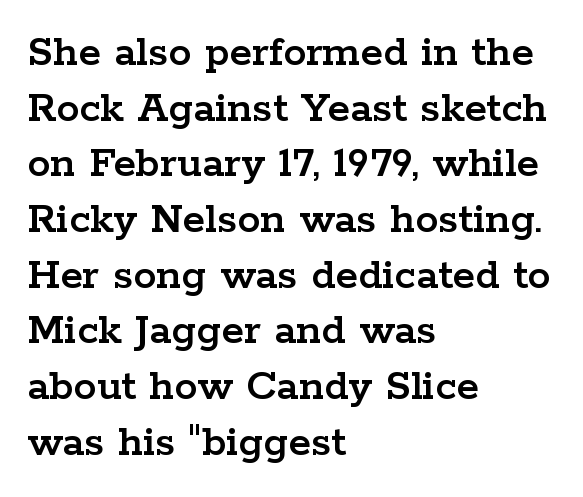
Typeset ragged right — the left edge is the straight one. The face used here is seriffed, in the tradition of book romans. Underline: absent. Is this a fixed-width face? No — the glyphs have proportional, varying widths.
